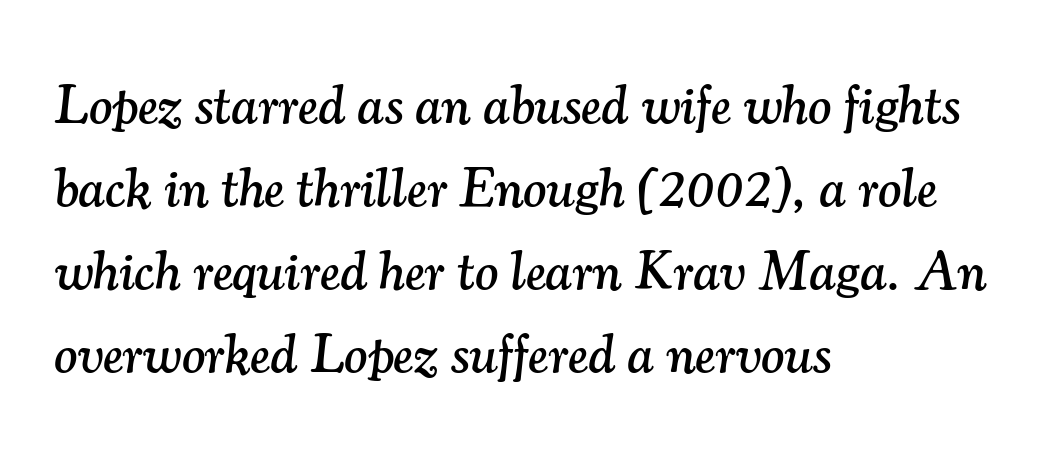
A classic flush-left, rag-right setting is used for this passage. Nobody touched the tracking dial on this one. The letters advance in unequal steps, a hallmark of proportional type. A typesetter would label this face a serif. Descender tails drop into unmarked territory. Each new line begins a customary step beneath the previous one.
